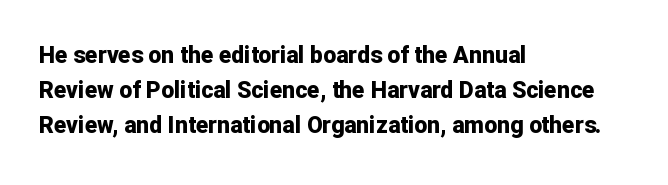
The image shows 23 px bold type, upright; set left-aligned, normal line spacing (1.52x), normal letter spacing, not underlined.
